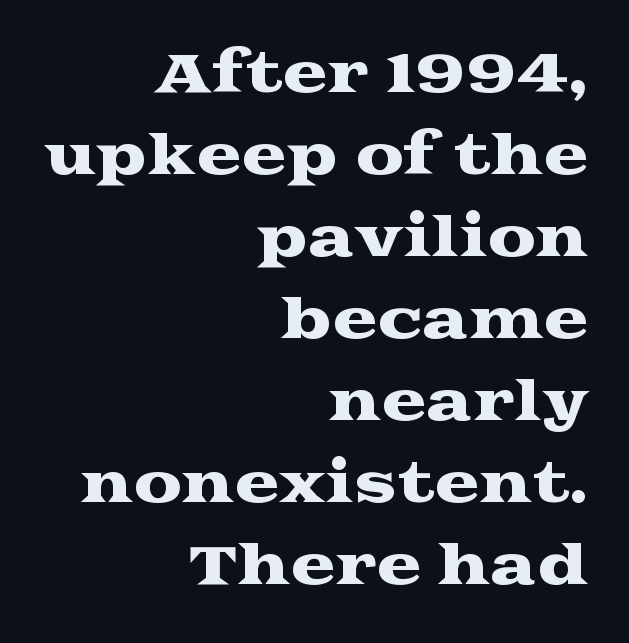
These lines are composed in type with serifs. The zone under the glyphs is completely vacant. Spacing verdict: proportional, widths tailored to each character. Vertically, the passage feels balanced, rows spaced as you'd expect.
